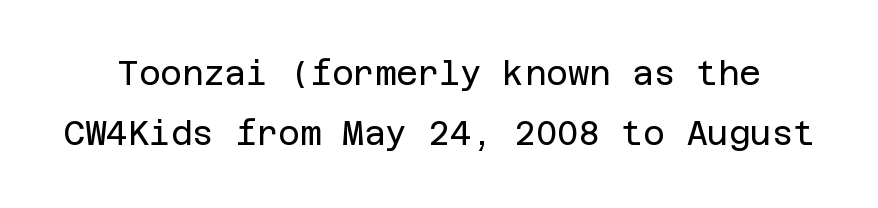
The typeface has the unassuming heft of standard copy or less. Nobody touched the tracking dial on this one. The typography opts for an upright posture over an oblique one. The characters display no serif detailing; their extremities are plain.
